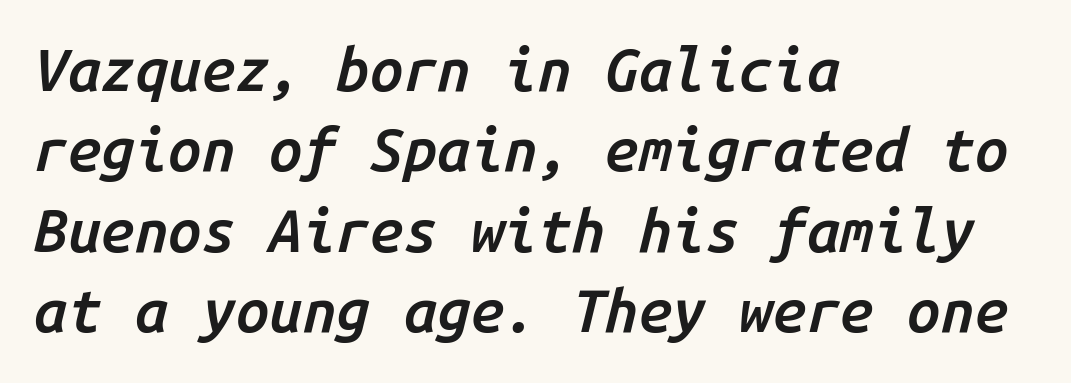
If you drew a line through each stem, it would be angled. One glance says typical: line gaps are just what's usual. If you drew a ruler down the left edge, every line would touch it. Underline: absent. The rendering uses a semibold face; strokes are thickened but not to full bold. Spacing verdict: monospaced, one width for all characters.
